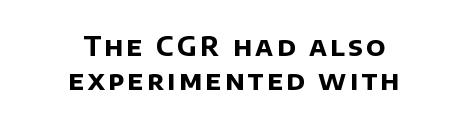
Line starts and ends both wander, symmetrically. Is the type bold? Yes — the strokes are clearly thick and heavy. Regarding leading, the lines here are spaced in the standard way. Descenders hang freely into open space.
